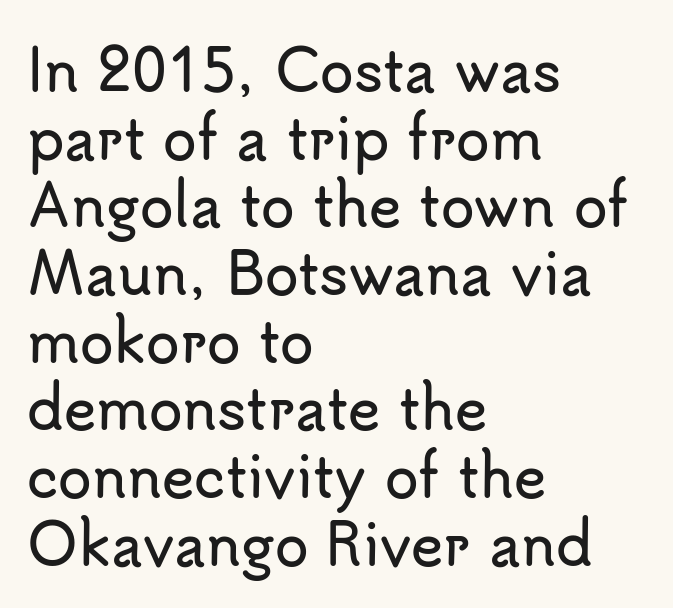
Q: Is the text italic (slanted)? A: No, it is upright.
Q: Is the typeface a serif or a sans-serif typeface? A: Sans-serif.
Q: Is the text underlined? A: No.
Q: How is the paragraph aligned? A: Left-aligned.
Q: Is the spacing between letters normal or unusually wide? A: Normal.
Q: Width (condensed, normal, or wide)? A: Normal.
Q: Stroke contrast? A: Low.
Q: x-height? A: Small.
Q: Monospaced? A: No.
